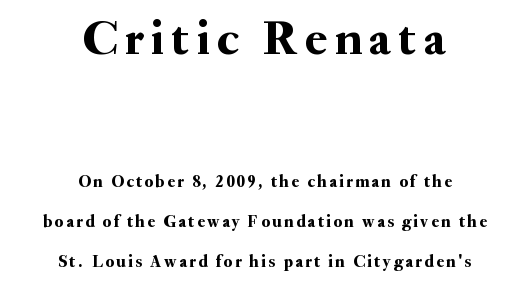
Students, observe: this is what heavily led, spacious text looks like. Posture: upright roman. Descenders are the only things crossing below the line. This rendering employs a face with finishing strokes, i.e., a serif. The block sitting higher on the canvas is the one with enlarged characters. These lines stack symmetrically, like a column narrowing and widening about its center.
